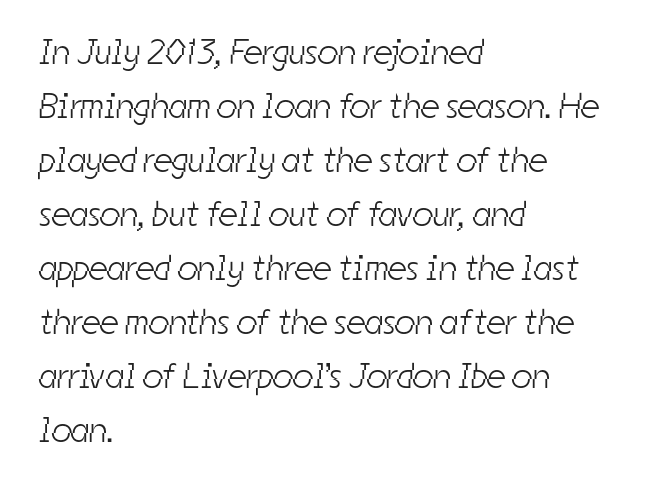
These lines keep a tight, regular rhythm from letter to letter. The characters are drawn with everyday or finer stroke widths. How would I describe the line gaps? Plain and ordinary. The string is rendered with underlining switched off. Each line starts at the same left margin while the right side varies. Note the varied advance widths — an 'i' is clearly narrower than an 'm'.
